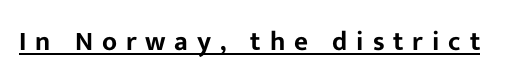
{"italic": "no", "underline": "yes", "letter_spacing": "wide", "letter_spacing_em": 0.33, "glyph_px": 27}
